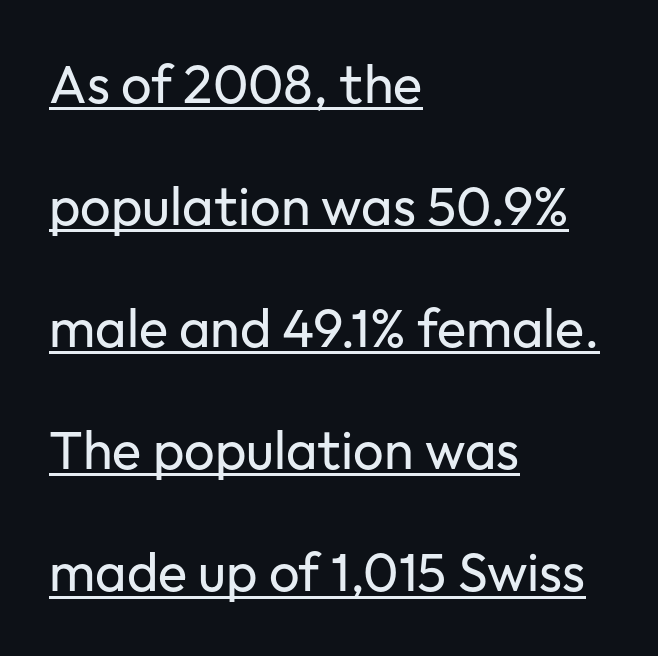
The image shows 54 px regular-weight sans-serif type, upright; set left-aligned, loose line spacing (2.26x), normal letter spacing, underlined; low stroke contrast and a medium x-height.
